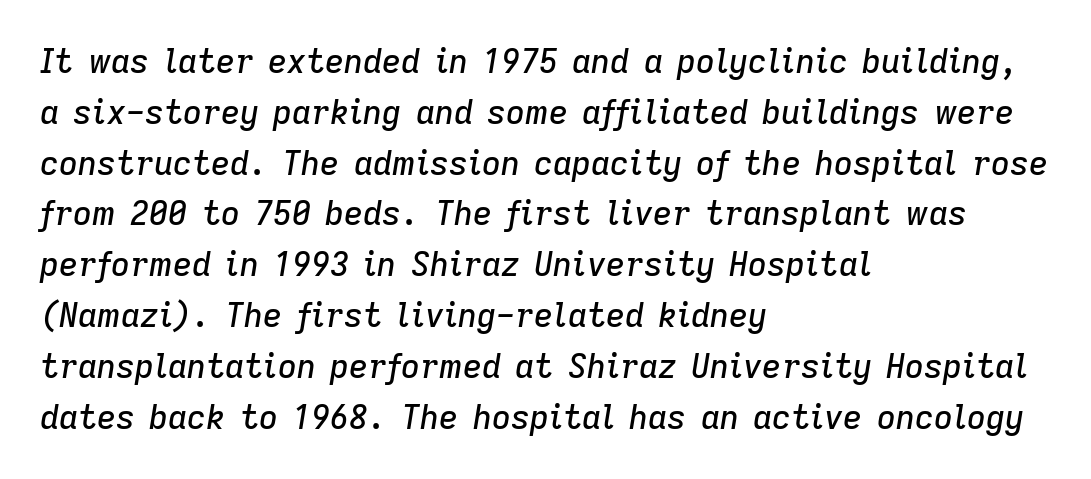
{"italic": "yes", "lean": "right", "slant_degrees": 9, "width": "normal", "stroke_contrast": "low", "x_height": "medium", "monospaced": "no", "underline": "no", "align": "left", "line_spacing": "normal", "line_spacing_ratio": 1.54, "letter_spacing": "normal", "letter_spacing_em": 0.0, "glyph_px": 33}
